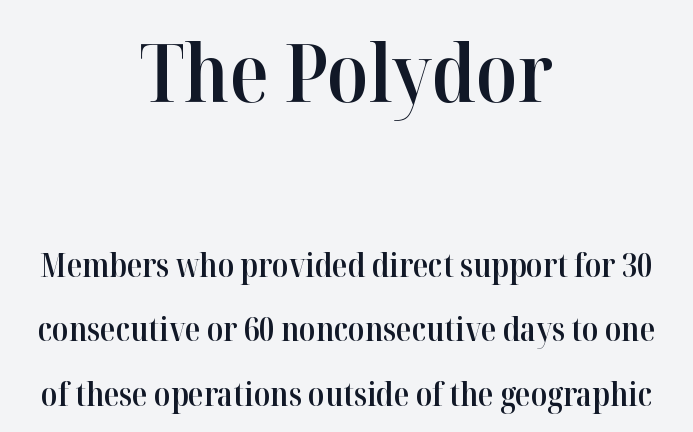
Q: Is the text bold? A: Semi-bold.
Q: Is the text italic (slanted)? A: No, it is upright.
Q: Is the typeface a serif or a sans-serif typeface? A: Serif.
Q: Is the text underlined? A: No.
Q: How is the paragraph aligned? A: Centered.
Q: Is the spacing between letters normal or unusually wide? A: Normal.
Q: Is the spacing between lines tight, normal or loose? A: Loose.
Q: Which block of text is set in a larger size, the first (top) or the second (bottom)? A: The first (top) one.
Q: Width (condensed, normal, or wide)? A: Normal.
Q: Stroke contrast? A: High.
Q: x-height? A: Medium.
Q: Monospaced? A: No.
